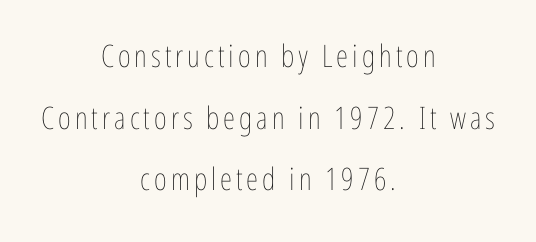
Q: Is the text bold? A: No.
Q: Is the text italic (slanted)? A: No, it is upright.
Q: Is the text underlined? A: No.
Q: How is the paragraph aligned? A: Centered.
Q: Is the spacing between lines tight, normal or loose? A: Loose.
Q: Width (condensed, normal, or wide)? A: Condensed.
Q: Stroke contrast? A: Low.
Q: x-height? A: Medium.
Q: Monospaced? A: No.
